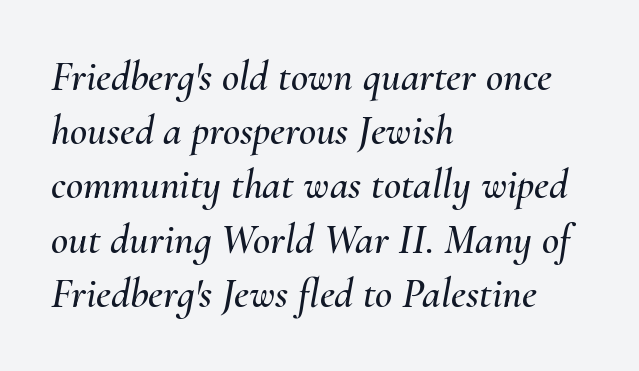
The passage shown is typed in a proportional face where columns would drift. The zone under the glyphs is completely vacant. The rendering anchors every line to the left-hand side. This sample uses an oblique cut, with every glyph tilted off the vertical. This sample uses plain, unmodified letter spacing.
